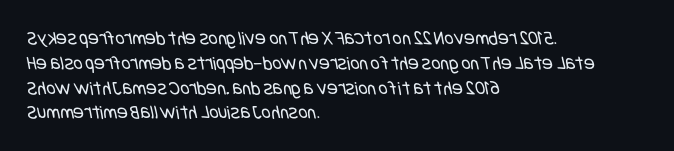
{"bold": "no", "underline": "no", "align": "left", "line_spacing_ratio": 1.24, "letter_spacing": "normal", "letter_spacing_em": 0.0, "glyph_px": 20}
